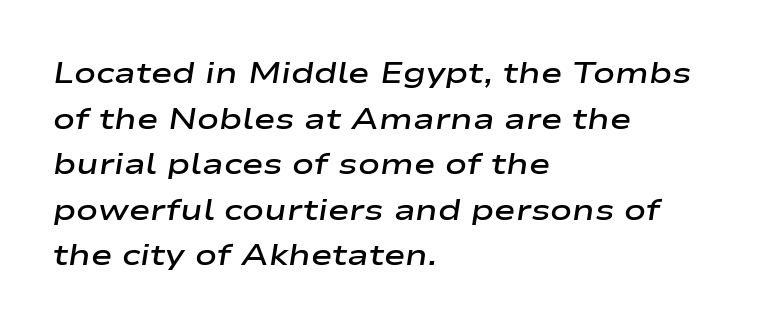
{"italic": "yes", "lean": "right", "slant_degrees": 9, "bold": "semi", "weight": "semibold", "width": "wide", "stroke_contrast": "low", "x_height": "medium", "monospaced": "no", "underline": "no", "align": "left", "line_spacing": "normal", "line_spacing_ratio": 1.57, "letter_spacing": "normal", "letter_spacing_em": 0.0, "glyph_px": 29}
